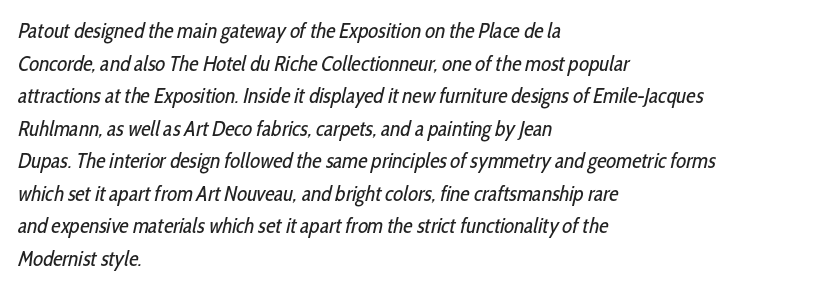
The setting favours the left margin, as ordinary paragraphs usually do. The strokes carry an ordinary text weight at most. Nobody touched the tracking dial on this one. The zone under the glyphs is completely vacant. A normal amount of white space separates one row of letters from the next.
